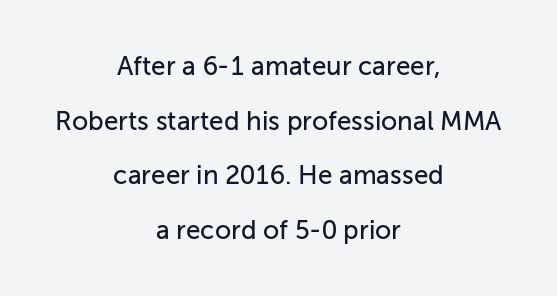
The glyphs are unaccompanied by any horizontal stroke below them. Line starts and ends both wander, symmetrically. Style check: upright. Compared with typical body copy, the letter spacing here is the same. The designer dialed line spacing up above the default.
